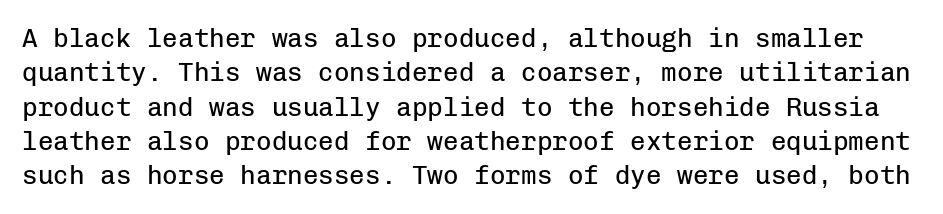
The space beneath each line is pristine and unruled. The cut favours lightness, reaching ordinary text weight at its darkest. These lines were composed using upright roman letters. Horizontal bands of white between lines are of average thickness. The letters sit at their default tracking, neither squeezed nor spread.
